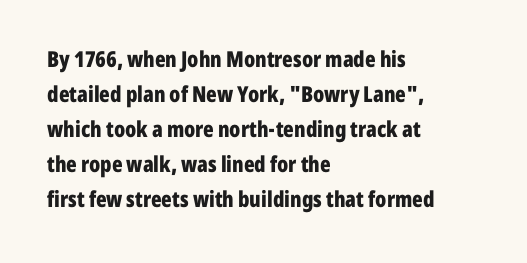
The image shows 22 px bold type, upright; set left-aligned, normal line spacing (1.59x), normal letter spacing, not underlined.
